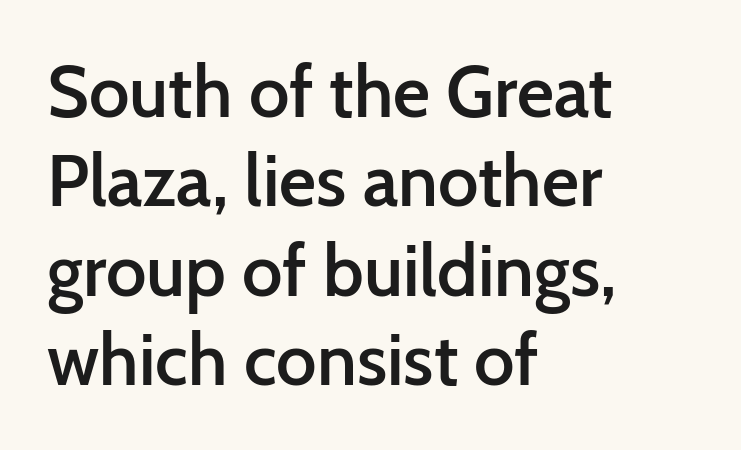
Q: Is the text bold? A: Semi-bold.
Q: Is the text italic (slanted)? A: No, it is upright.
Q: Is the typeface a serif or a sans-serif typeface? A: Sans-serif.
Q: Is the text underlined? A: No.
Q: How is the paragraph aligned? A: Left-aligned.
Q: Is the spacing between letters normal or unusually wide? A: Normal.
Q: Width (condensed, normal, or wide)? A: Normal.
Q: Stroke contrast? A: Low.
Q: x-height? A: Medium.
Q: Monospaced? A: No.
